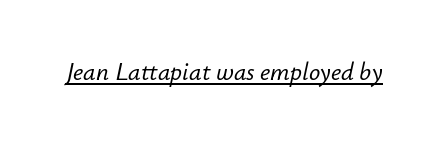
The passage shown leans; its letterforms are oblique. Honestly, the letter spacing is just normal — you wouldn't notice it. This is underlined copy, the kind a proofreader might mark for attention.
